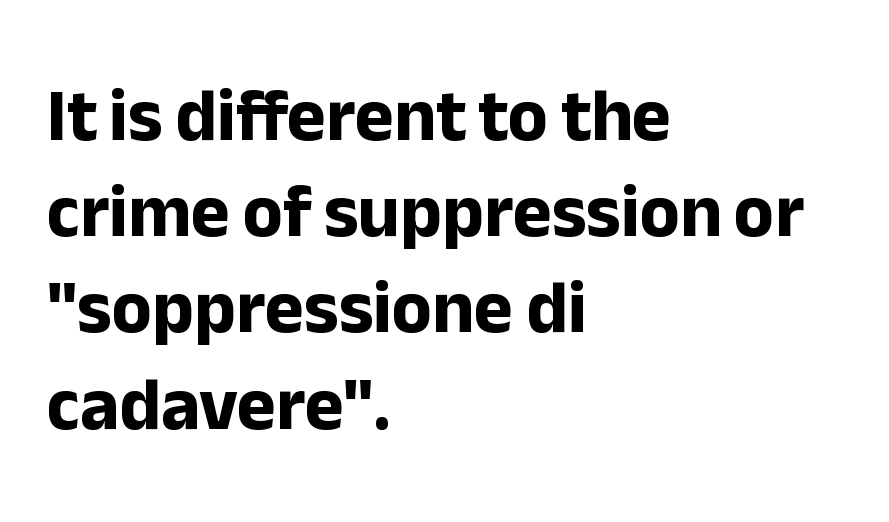
Q: Is the text bold? A: Yes.
Q: Is the text italic (slanted)? A: No, it is upright.
Q: Is the typeface a serif or a sans-serif typeface? A: Sans-serif.
Q: Is the text underlined? A: No.
Q: How is the paragraph aligned? A: Left-aligned.
Q: Is the spacing between letters normal or unusually wide? A: Normal.
Q: Is the spacing between lines tight, normal or loose? A: Normal.
Q: Width (condensed, normal, or wide)? A: Normal.
Q: Stroke contrast? A: Low.
Q: x-height? A: Medium.
Q: Monospaced? A: No.
